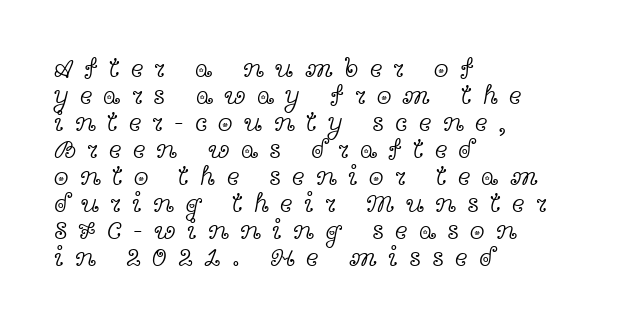
{"bold": "no", "underline": "no", "align": "left", "line_spacing": "tight", "line_spacing_ratio": 1.0, "letter_spacing": "wide", "letter_spacing_em": 0.41, "glyph_px": 27}
